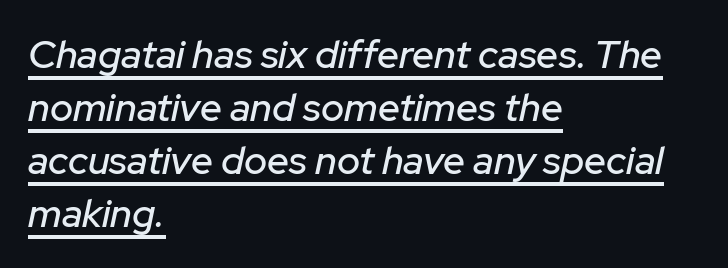
{"italic": "yes", "lean": "right", "slant_degrees": 12, "width": "normal", "stroke_contrast": "low", "x_height": "medium", "monospaced": "no", "underline": "yes", "align": "left", "line_spacing": "normal", "line_spacing_ratio": 1.36, "letter_spacing": "normal", "letter_spacing_em": 0.0, "glyph_px": 39}
